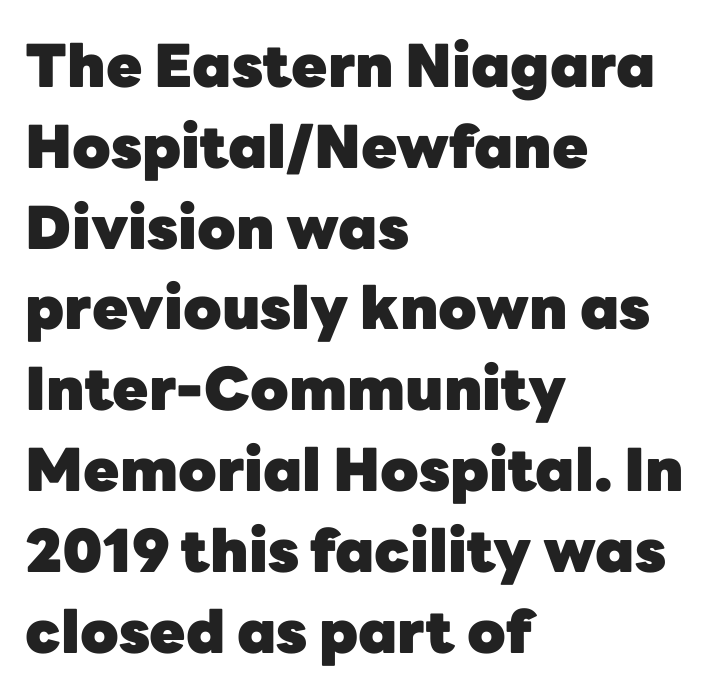
Are there feet on the stems? There aren't — it's a sans. Tracking here is standard; glyphs follow each other at the usual distance. Underline: absent. These lines are rendered in a variable-pitch font.
